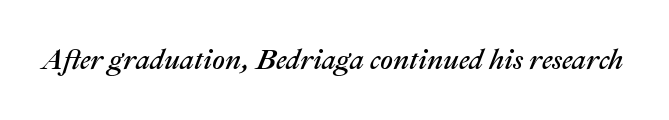
Q: Is the text italic (slanted)? A: Yes, it leans right by about 22 degrees.
Q: Is the text underlined? A: No.
Q: Is the spacing between letters normal or unusually wide? A: Normal.
Q: Width (condensed, normal, or wide)? A: Normal.
Q: Stroke contrast? A: Medium.
Q: x-height? A: Medium.
Q: Monospaced? A: No.
